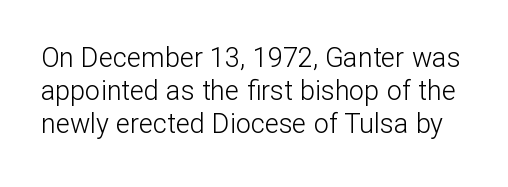
Q: Is the text bold? A: No.
Q: Is the text italic (slanted)? A: No, it is upright.
Q: Is the text underlined? A: No.
Q: Is the spacing between letters normal or unusually wide? A: Normal.
